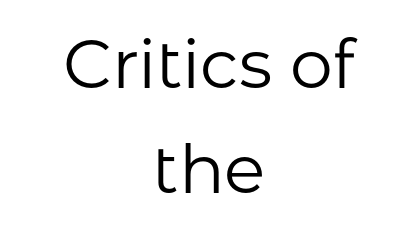
{"serif": "no", "italic": "no", "bold": "no", "weight": "regular", "width": "normal", "stroke_contrast": "low", "x_height": "medium", "monospaced": "no", "underline": "no", "align": "center", "line_spacing": "normal", "line_spacing_ratio": 1.54, "letter_spacing": "normal", "letter_spacing_em": 0.0, "glyph_px": 68}
